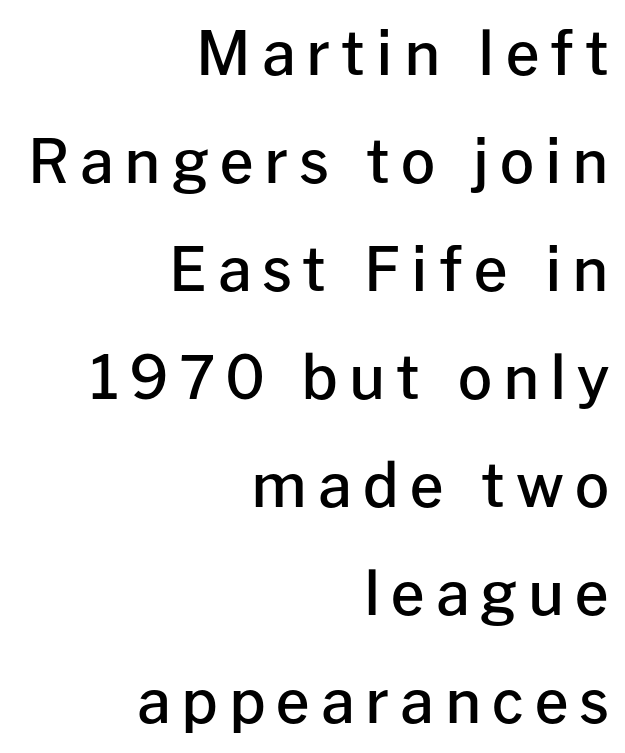
The image shows 60 px semibold sans-serif type, upright; set right-aligned, line spacing 1.8x, not underlined; low stroke contrast and a medium x-height.
